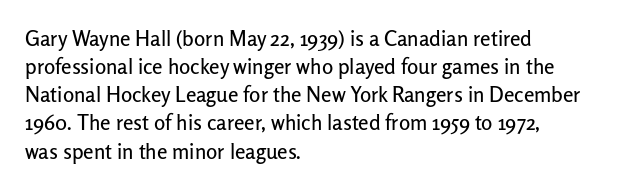
Teacher's note: observe the even left margin — that is flush-left alignment. No italicization has been applied; the sample stays upright. Clear beneath every line of the passage. Honestly, the letter spacing is just normal — you wouldn't notice it. A typesetter would call this leading conventional body-copy spacing.
